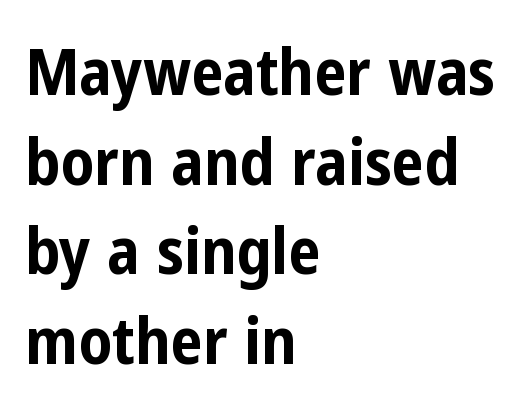
Q: Is the text bold? A: Yes.
Q: Is the text italic (slanted)? A: No, it is upright.
Q: Is the typeface a serif or a sans-serif typeface? A: Sans-serif.
Q: Is the text underlined? A: No.
Q: How is the paragraph aligned? A: Left-aligned.
Q: Is the spacing between letters normal or unusually wide? A: Normal.
Q: Is the spacing between lines tight, normal or loose? A: Normal.
Q: Width (condensed, normal, or wide)? A: Condensed.
Q: Stroke contrast? A: Low.
Q: x-height? A: Medium.
Q: Monospaced? A: No.
